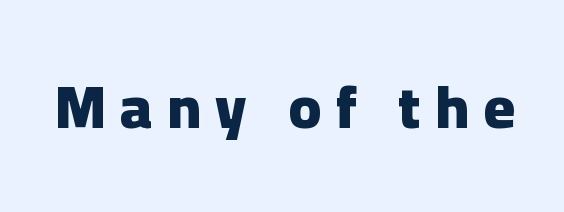
The image shows 60 px heavy sans-serif type, upright; set unusually wide letter spacing (+0.24 em), not underlined; low stroke contrast and a medium x-height.
